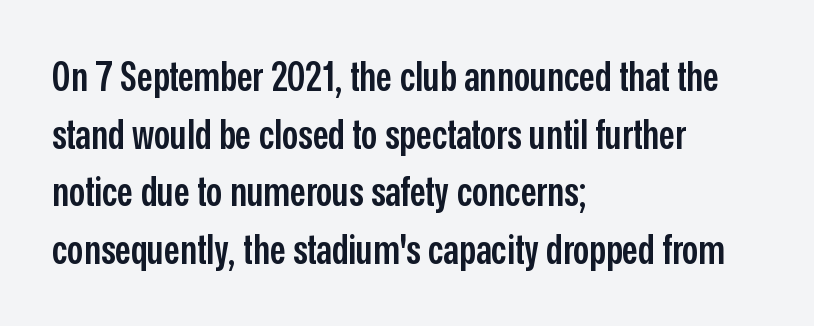
{"serif": "no", "italic": "no", "bold": "semi", "weight": "semibold", "width": "condensed", "stroke_contrast": "low", "x_height": "medium", "monospaced": "no", "underline": "no", "align": "left", "line_spacing": "normal", "line_spacing_ratio": 1.44, "letter_spacing": "normal", "letter_spacing_em": 0.0, "glyph_px": 40}
